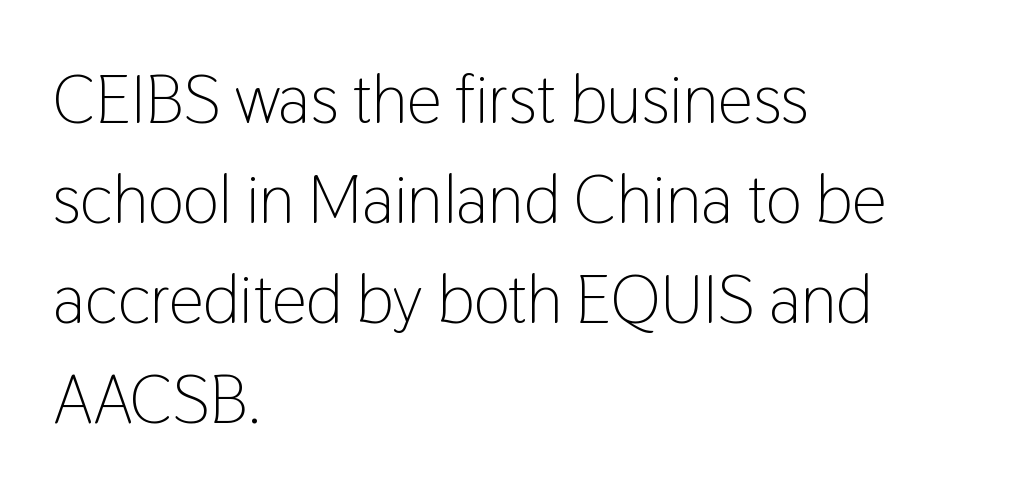
Q: Is the text bold? A: No.
Q: Is the text italic (slanted)? A: No, it is upright.
Q: Is the typeface a serif or a sans-serif typeface? A: Sans-serif.
Q: Is the text underlined? A: No.
Q: How is the paragraph aligned? A: Left-aligned.
Q: Is the spacing between letters normal or unusually wide? A: Normal.
Q: Is the spacing between lines tight, normal or loose? A: Normal.
Q: Width (condensed, normal, or wide)? A: Condensed.
Q: Stroke contrast? A: Low.
Q: x-height? A: Medium.
Q: Monospaced? A: No.
